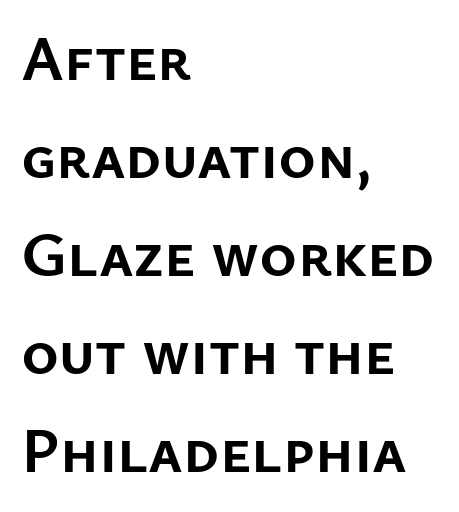
This sample keeps an unexceptional amount of space between lines. Nothing unusual about the tracking: characters are spaced as the font intends. Examine the stroke ends and you'll find no serifs. Tall strokes in this sample are plumb rather than angled. Note the varied advance widths — an 'i' is clearly narrower than an 'm'. Stroke thickness is high; the sample reads as a true bold.
